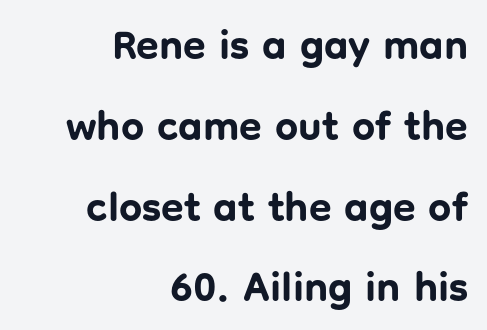
Q: Is the text bold? A: Yes.
Q: Is the text italic (slanted)? A: No, it is upright.
Q: Is the typeface a serif or a sans-serif typeface? A: Sans-serif.
Q: Is the text underlined? A: No.
Q: How is the paragraph aligned? A: Right-aligned.
Q: Is the spacing between letters normal or unusually wide? A: Normal.
Q: Is the spacing between lines tight, normal or loose? A: Loose.
Q: Width (condensed, normal, or wide)? A: Normal.
Q: Stroke contrast? A: Low.
Q: x-height? A: Medium.
Q: Monospaced? A: No.
